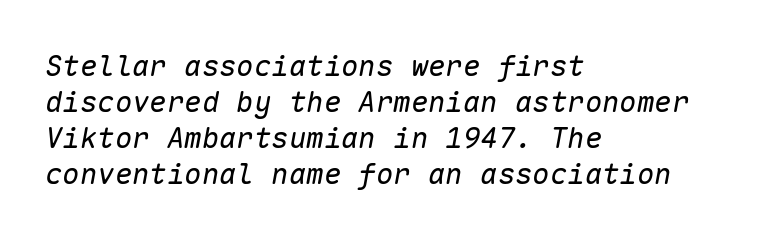
Q: Is the text bold? A: No.
Q: Is the text italic (slanted)? A: Yes, it leans right by about 10 degrees.
Q: Is the text underlined? A: No.
Q: How is the paragraph aligned? A: Left-aligned.
Q: Is the spacing between letters normal or unusually wide? A: Normal.
Q: Width (condensed, normal, or wide)? A: Normal.
Q: Stroke contrast? A: Low.
Q: x-height? A: Medium.
Q: Monospaced? A: Yes.
